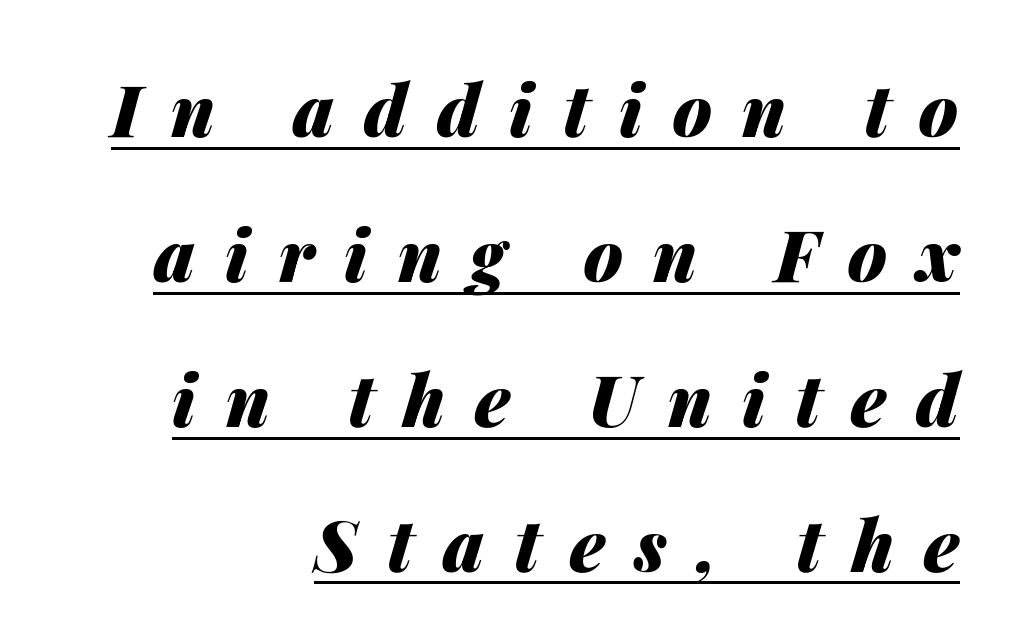
The image shows 71 px heavy type, italic (leaning right); set right-aligned, loose line spacing (2.04x), unusually wide letter spacing (+0.42 em), underlined; medium stroke contrast and a medium x-height.
